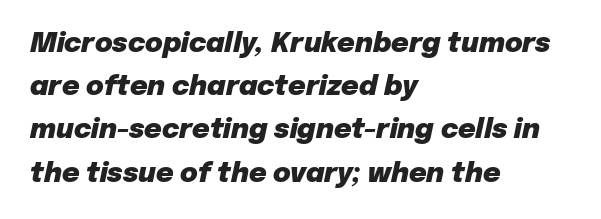
The image shows 27 px bold type, italic (leaning right); set left-aligned, normal line spacing (1.6x), normal letter spacing, not underlined.
